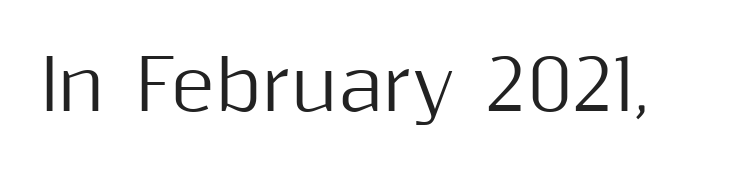
{"serif": "no", "italic": "no", "width": "normal", "stroke_contrast": "medium", "x_height": "medium", "monospaced": "no", "underline": "no", "letter_spacing": "normal", "letter_spacing_em": 0.0, "glyph_px": 69}
